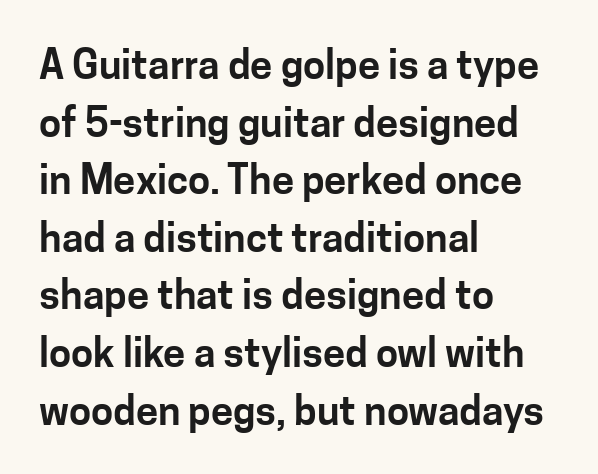
{"serif": "no", "italic": "no", "width": "normal", "stroke_contrast": "low", "x_height": "medium", "monospaced": "no", "underline": "no", "align": "left", "line_spacing": "normal", "line_spacing_ratio": 1.44, "letter_spacing": "normal", "letter_spacing_em": 0.0, "glyph_px": 40}
